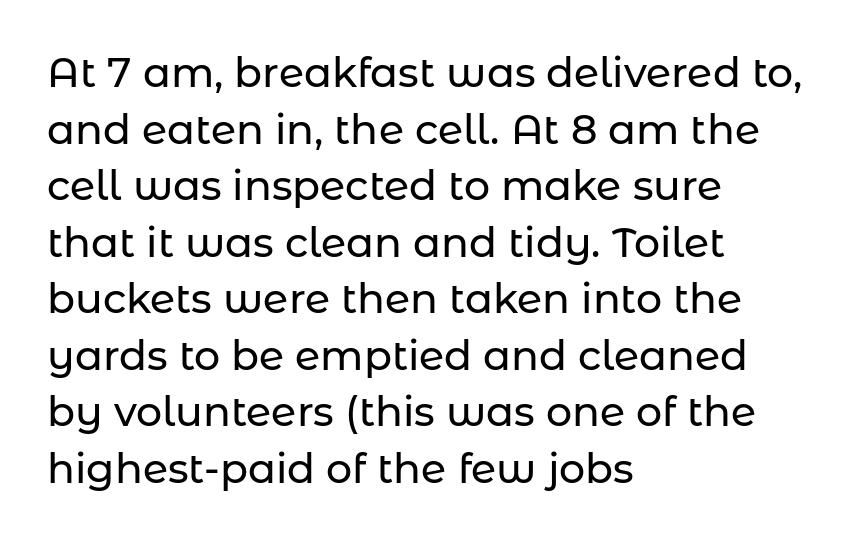
Reading down the block, your eye returns to a fixed left position each line. Note: no serifs on the glyphs. Caption: standard tracking, unaltered. These lines sit exactly where default settings would place them. Is this a fixed-width face? No — the glyphs have proportional, varying widths. Plain, unruled lines of type.
